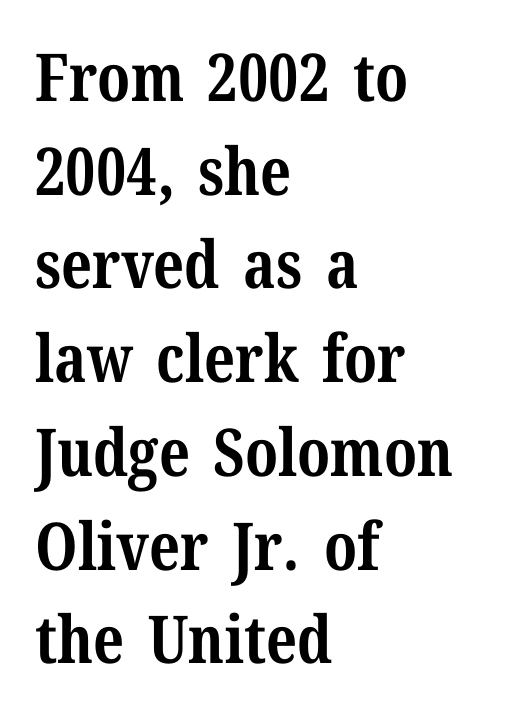
{"serif": "yes", "italic": "no", "bold": "yes", "weight": "bold", "width": "normal", "stroke_contrast": "medium", "x_height": "medium", "monospaced": "no", "underline": "no", "align": "left", "line_spacing": "normal", "line_spacing_ratio": 1.42, "letter_spacing": "normal", "letter_spacing_em": 0.0, "glyph_px": 66}
